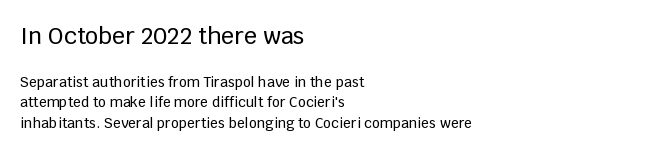
Q: Is the text italic (slanted)? A: No, it is upright.
Q: Is the text underlined? A: No.
Q: How is the paragraph aligned? A: Left-aligned.
Q: Is the spacing between letters normal or unusually wide? A: Normal.
Q: Is the spacing between lines tight, normal or loose? A: Normal.
Q: Which block of text is set in a larger size, the first (top) or the second (bottom)? A: The first (top) one.
